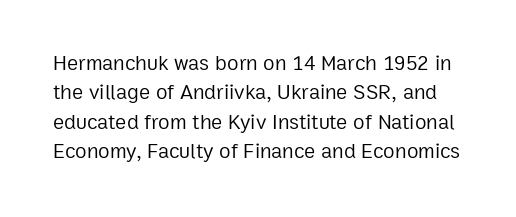
Designer's note — italics off, roman on. Lines of text with bare space underneath. The lines sit at an ordinary, default distance from one another. The tracking reads as untouched default to a designer's eye.
